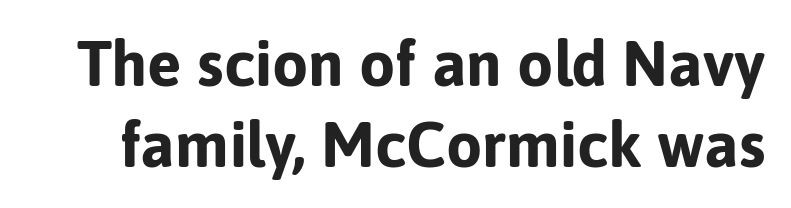
There is no visible air inserted between adjacent glyphs. Each glyph is drawn with heavy, bold strokes. Do the characters align in a grid? No, the font is proportional. The strip under each line holds only bare page. The lettering stays uniformly vertical, giving the passage a roman look.
